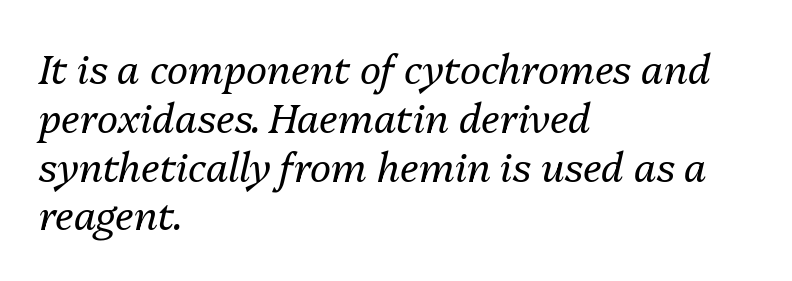
Q: Is the text bold? A: No.
Q: Is the text italic (slanted)? A: Yes, it leans right by about 13 degrees.
Q: Is the text underlined? A: No.
Q: How is the paragraph aligned? A: Left-aligned.
Q: Is the spacing between letters normal or unusually wide? A: Normal.
Q: Width (condensed, normal, or wide)? A: Normal.
Q: Stroke contrast? A: Medium.
Q: x-height? A: Medium.
Q: Monospaced? A: No.
